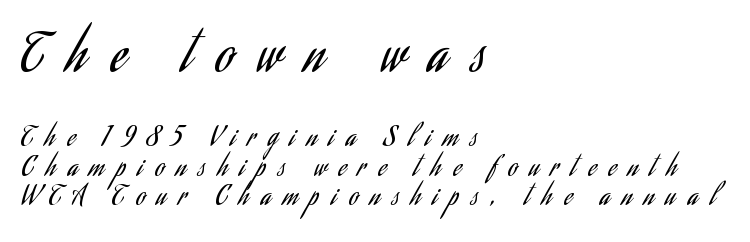
{"serif": "no", "bold": "no", "weight": "regular", "width": "condensed", "stroke_contrast": "low", "x_height": "small", "monospaced": "no", "underline": "no", "align": "left", "line_spacing": "tight", "line_spacing_ratio": 1.13, "letter_spacing": "wide", "letter_spacing_em": 0.47, "larger_block": "first", "size_ratio": 1.96, "glyph_px": 51}
